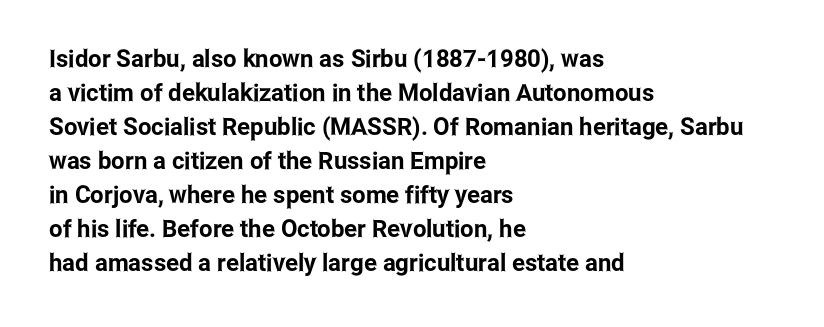
The image shows 24 px text type, upright; set left-aligned, normal line spacing (1.42x), normal letter spacing, not underlined.
